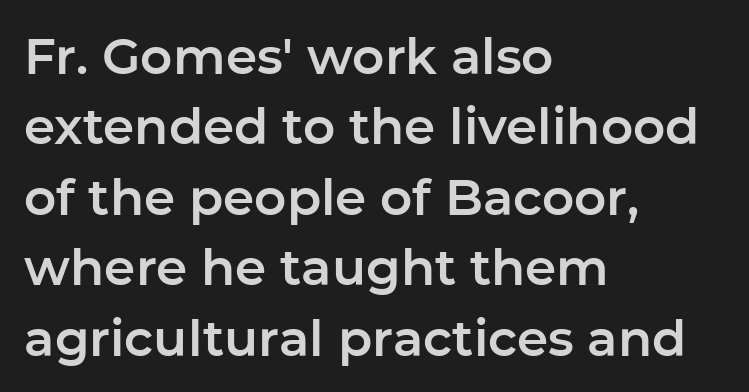
Spacing between characters is what you'd get straight out of the box. The paragraph has a hard left edge and a soft right edge. Observe the absence of serifs on each vertical stroke in this sample. Characters remain perfectly vertical along every line. Regular leading.
